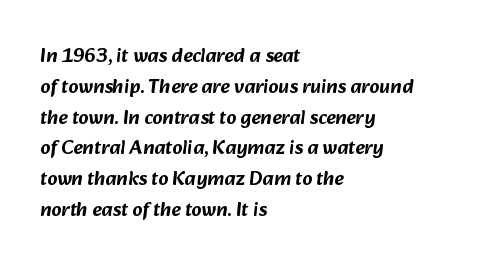
Q: Is the text underlined? A: No.
Q: How is the paragraph aligned? A: Left-aligned.
Q: Is the spacing between letters normal or unusually wide? A: Normal.
Q: Is the spacing between lines tight, normal or loose? A: Normal.
